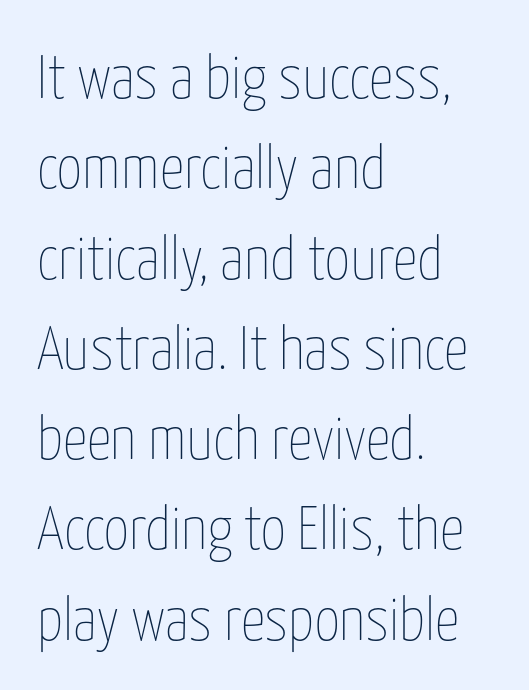
Q: Is the text bold? A: No.
Q: Is the text italic (slanted)? A: No, it is upright.
Q: Is the text underlined? A: No.
Q: How is the paragraph aligned? A: Left-aligned.
Q: Is the spacing between letters normal or unusually wide? A: Normal.
Q: Is the spacing between lines tight, normal or loose? A: Normal.
Q: Width (condensed, normal, or wide)? A: Condensed.
Q: Stroke contrast? A: Low.
Q: x-height? A: Medium.
Q: Monospaced? A: No.
